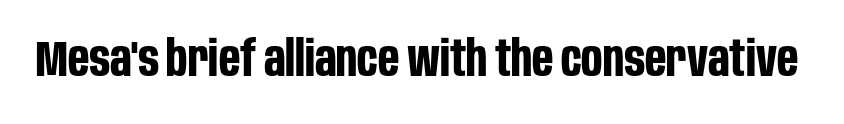
{"serif": "no", "italic": "no", "bold": "yes", "weight": "bold", "width": "condensed", "stroke_contrast": "low", "x_height": "large", "monospaced": "no", "underline": "no", "letter_spacing": "normal", "letter_spacing_em": 0.0, "glyph_px": 50}
